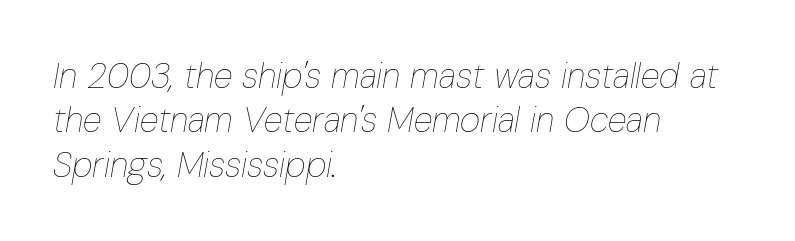
Just letters on the line, the space beneath them empty. No heavy texture on the line: the type isn't bold. How would I describe the line gaps? Plain and ordinary. Characters are canted at an angle relative to the baseline's perpendicular. The setting favours the left margin, as ordinary paragraphs usually do.
